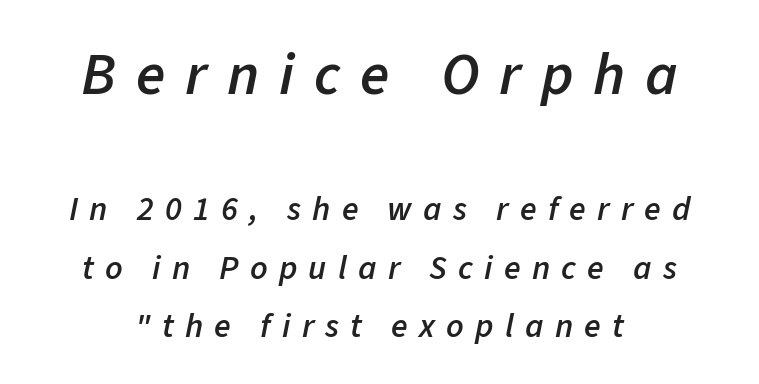
Q: Is the text bold? A: Semi-bold.
Q: Is the text italic (slanted)? A: Yes, it leans right by about 11 degrees.
Q: Is the text underlined? A: No.
Q: Is the spacing between letters normal or unusually wide? A: Unusually wide.
Q: Which block of text is set in a larger size, the first (top) or the second (bottom)? A: The first (top) one.
Q: Width (condensed, normal, or wide)? A: Normal.
Q: Stroke contrast? A: Low.
Q: x-height? A: Medium.
Q: Monospaced? A: No.
